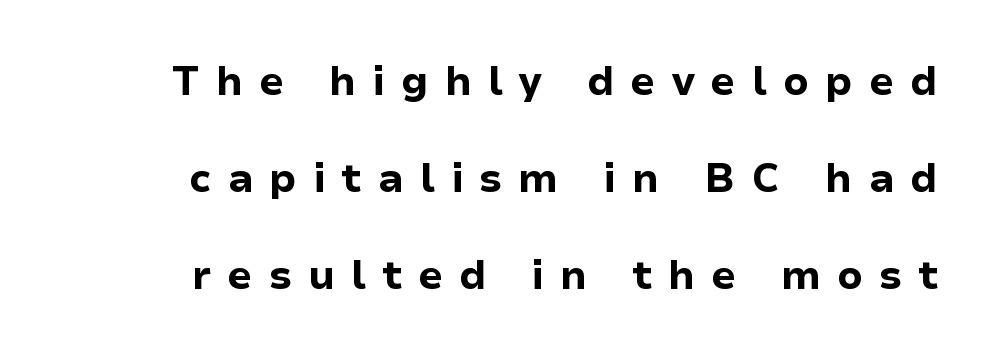
Q: Is the text bold? A: Yes.
Q: Is the text italic (slanted)? A: No, it is upright.
Q: Is the typeface a serif or a sans-serif typeface? A: Sans-serif.
Q: Is the text underlined? A: No.
Q: How is the paragraph aligned? A: Right-aligned.
Q: Is the spacing between letters normal or unusually wide? A: Unusually wide.
Q: Is the spacing between lines tight, normal or loose? A: Loose.
Q: Width (condensed, normal, or wide)? A: Normal.
Q: Stroke contrast? A: Low.
Q: x-height? A: Medium.
Q: Monospaced? A: No.
